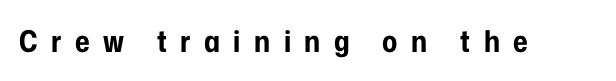
Q: Is the text bold? A: Yes.
Q: Is the text italic (slanted)? A: No, it is upright.
Q: Is the typeface a serif or a sans-serif typeface? A: Sans-serif.
Q: Is the text underlined? A: No.
Q: Is the spacing between letters normal or unusually wide? A: Unusually wide.
Q: Width (condensed, normal, or wide)? A: Condensed.
Q: Stroke contrast? A: Low.
Q: x-height? A: Medium.
Q: Monospaced? A: No.
